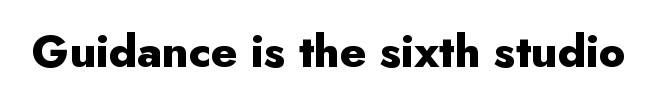
In terms of letterspacing, this is plain default setting. Check under the words: just untouched page. Think of a printed novel: that variable character pitch is what you see here. In terms of letterform style, serifs are entirely absent. The glyphs have the mass of a bold cut. The letters stand upright; this is a roman face.
